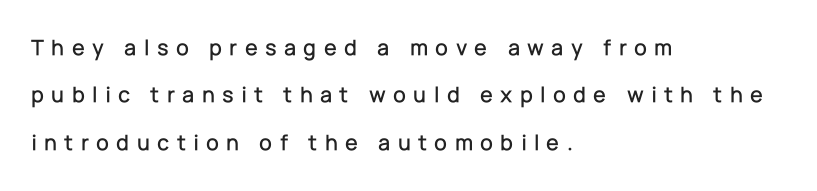
{"italic": "no", "underline": "no", "align": "left", "line_spacing": "loose", "line_spacing_ratio": 2.06, "letter_spacing": "wide", "letter_spacing_em": 0.32, "glyph_px": 23}
